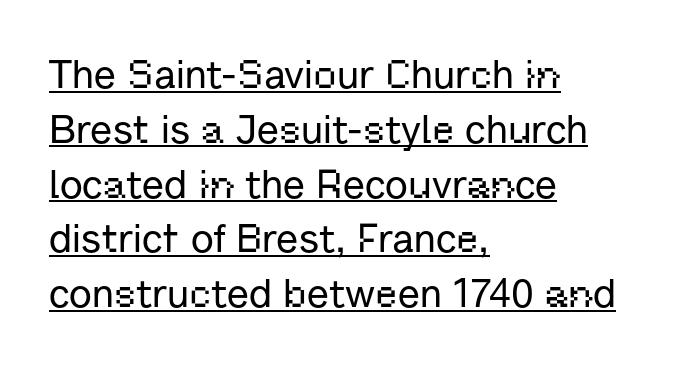
The leading is moderate, giving the passage an even texture. The characters display no serif detailing; their extremities are plain. The line texture is even and compact thanks to regular tracking. Characters remain perfectly vertical along every line. Character widths vary here, with narrow letters taking less room than wide ones.
